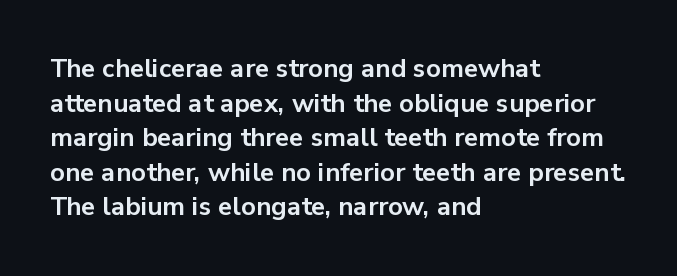
The image shows 26 px bold type, upright; set left-aligned, normal line spacing (1.33x), normal letter spacing, not underlined.
